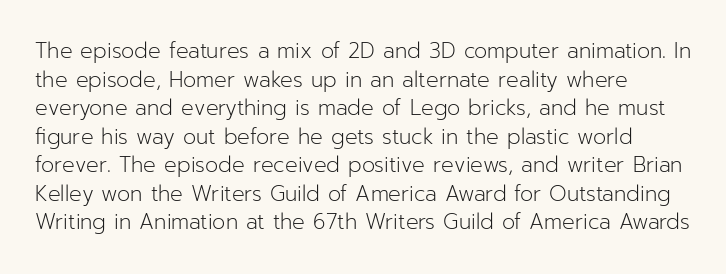
The image shows 21 px text type, upright; set normal line spacing (1.36x), normal letter spacing, not underlined.
